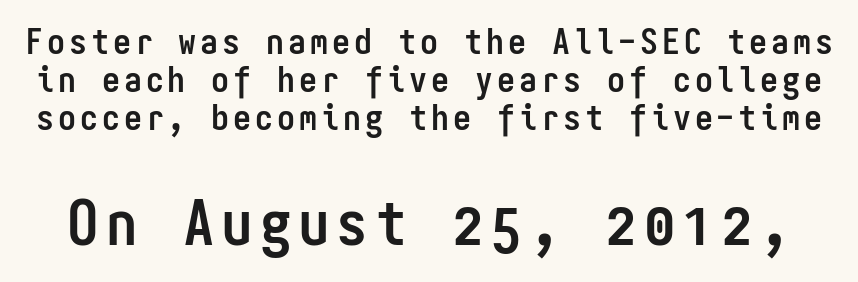
The image shows 63 px semibold, condensed sans-serif type, upright, monospaced; set tight line spacing (1.06x), not underlined; the second (bottom) block is 1.75x larger; low stroke contrast and a medium x-height.
